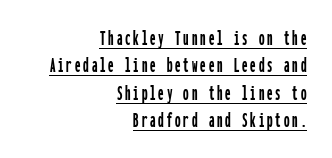
Italic: no, the glyphs are upright roman. The rag falls on the left side of this text block. This is underlined copy, the kind a proofreader might mark for attention.
